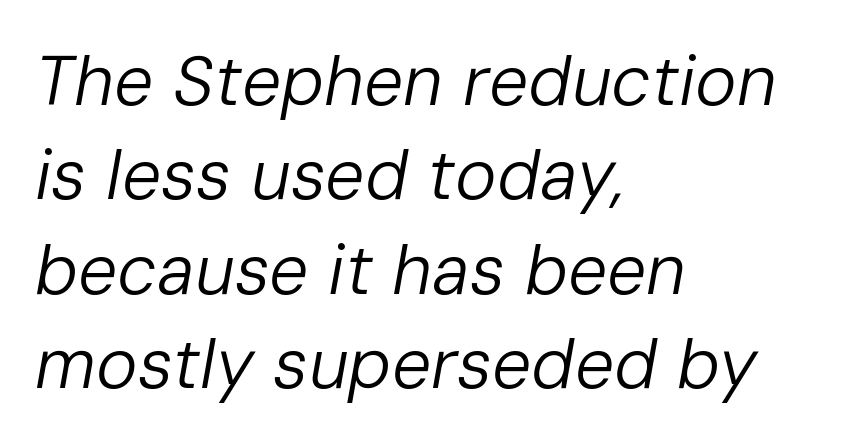
Q: Is the text bold? A: No.
Q: Is the text italic (slanted)? A: Yes, it leans right by about 10 degrees.
Q: Is the text underlined? A: No.
Q: How is the paragraph aligned? A: Left-aligned.
Q: Is the spacing between letters normal or unusually wide? A: Normal.
Q: Is the spacing between lines tight, normal or loose? A: Normal.
Q: Width (condensed, normal, or wide)? A: Normal.
Q: Stroke contrast? A: Low.
Q: x-height? A: Medium.
Q: Monospaced? A: No.
